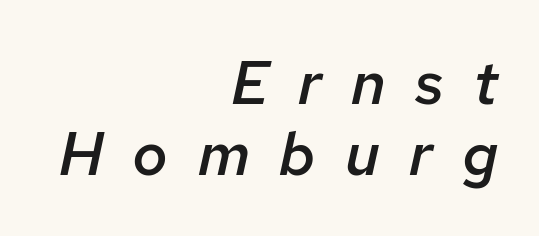
The image shows 61 px semibold type, italic (leaning right); set right-aligned, line spacing 1.17x, unusually wide letter spacing (+0.48 em), not underlined; low stroke contrast and a medium x-height.
